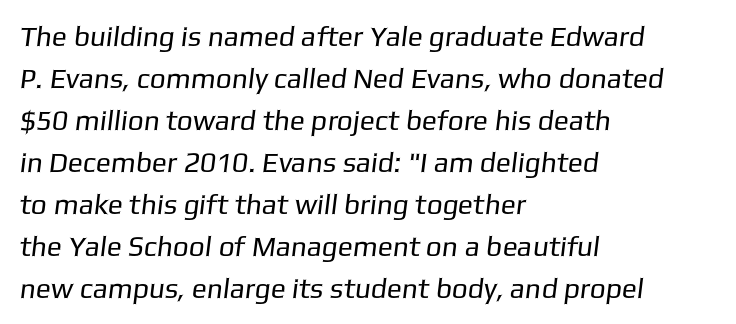
Q: Is the text bold? A: No.
Q: Is the typeface a serif or a sans-serif typeface? A: Sans-serif.
Q: Is the text underlined? A: No.
Q: How is the paragraph aligned? A: Left-aligned.
Q: Is the spacing between letters normal or unusually wide? A: Normal.
Q: Is the spacing between lines tight, normal or loose? A: Normal.
Q: Width (condensed, normal, or wide)? A: Normal.
Q: Stroke contrast? A: Low.
Q: x-height? A: Medium.
Q: Monospaced? A: No.
